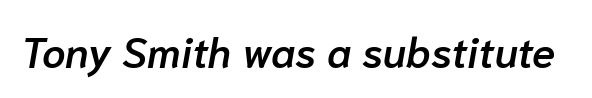
{"italic": "yes", "lean": "right", "slant_degrees": 10, "bold": "semi", "weight": "semibold", "width": "normal", "stroke_contrast": "low", "x_height": "medium", "monospaced": "no", "underline": "no", "letter_spacing": "normal", "letter_spacing_em": 0.0, "glyph_px": 42}
